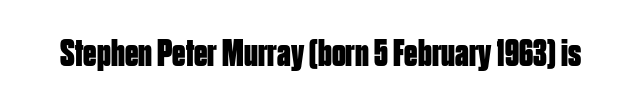
The image shows 38 px bold, condensed sans-serif type, upright; set normal letter spacing, not underlined; low stroke contrast and a large x-height.
